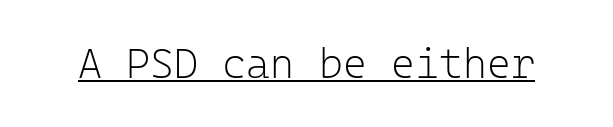
The image shows 41 px light sans-serif type, upright, monospaced; set normal letter spacing, underlined; low stroke contrast and a medium x-height.
